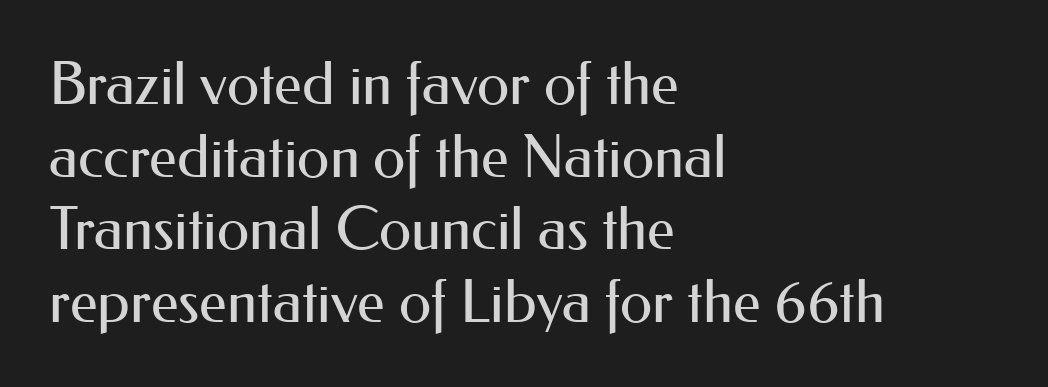
The image shows 59 px regular-weight sans-serif type, upright; set left-aligned, line spacing 1.23x, normal letter spacing, not underlined; medium stroke contrast and a small x-height.
